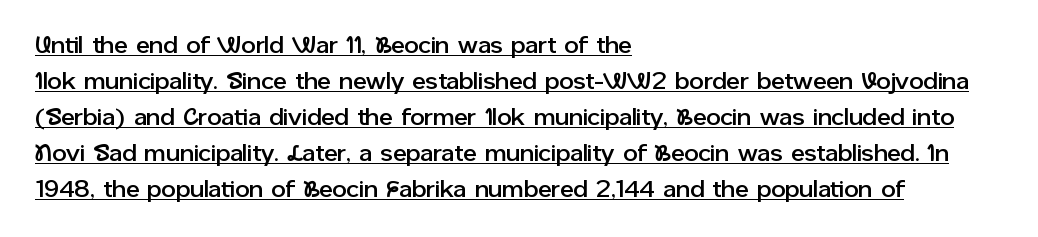
Q: Is the text italic (slanted)? A: No, it is upright.
Q: Is the text underlined? A: Yes.
Q: How is the paragraph aligned? A: Left-aligned.
Q: Is the spacing between letters normal or unusually wide? A: Normal.
Q: Is the spacing between lines tight, normal or loose? A: Normal.
